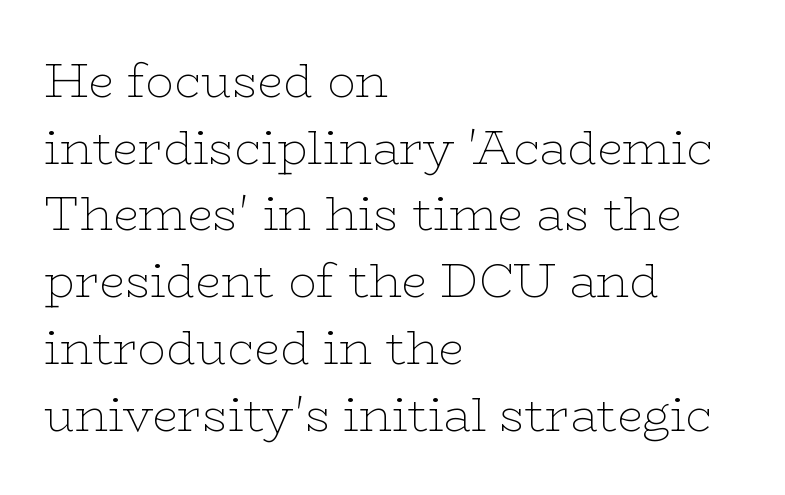
The image shows 47 px thin, wide serif type, upright; set left-aligned, normal line spacing (1.42x), normal letter spacing, not underlined; low stroke contrast and a medium x-height.
